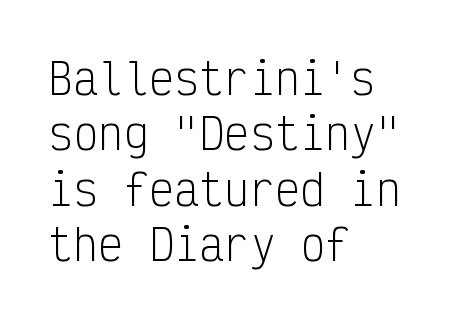
Q: Is the text bold? A: No.
Q: Is the text italic (slanted)? A: No, it is upright.
Q: Is the typeface a serif or a sans-serif typeface? A: Sans-serif.
Q: Is the text underlined? A: No.
Q: How is the paragraph aligned? A: Left-aligned.
Q: Is the spacing between letters normal or unusually wide? A: Normal.
Q: Is the spacing between lines tight, normal or loose? A: Normal.
Q: Width (condensed, normal, or wide)? A: Condensed.
Q: Stroke contrast? A: Low.
Q: x-height? A: Medium.
Q: Monospaced? A: Yes.
